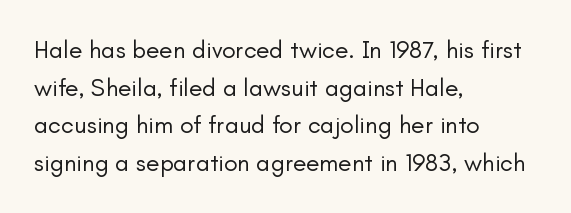
{"italic": "no", "bold": "no", "underline": "no", "align": "left", "line_spacing": "normal", "line_spacing_ratio": 1.51, "letter_spacing": "normal", "letter_spacing_em": 0.0, "glyph_px": 25}
